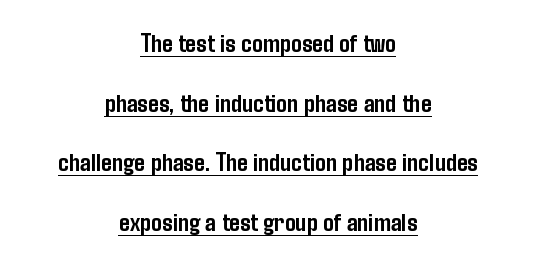
Q: Is the text bold? A: Yes.
Q: Is the text italic (slanted)? A: No, it is upright.
Q: Is the text underlined? A: Yes.
Q: How is the paragraph aligned? A: Centered.
Q: Is the spacing between letters normal or unusually wide? A: Normal.
Q: Is the spacing between lines tight, normal or loose? A: Loose.
